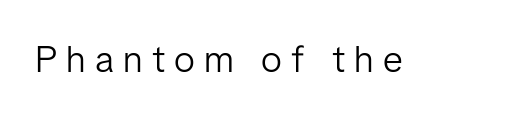
Q: Is the text bold? A: No.
Q: Is the text italic (slanted)? A: No, it is upright.
Q: Is the typeface a serif or a sans-serif typeface? A: Sans-serif.
Q: Is the text underlined? A: No.
Q: Is the spacing between letters normal or unusually wide? A: Unusually wide.
Q: Width (condensed, normal, or wide)? A: Normal.
Q: Stroke contrast? A: Low.
Q: x-height? A: Medium.
Q: Monospaced? A: No.
